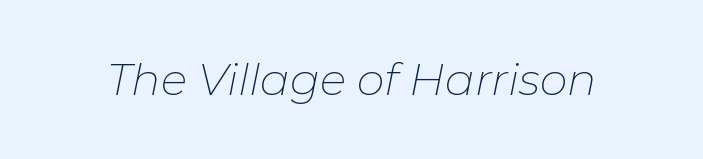
Tall strokes in this sample are angled rather than plumb. The passage shown is typed in a proportional face where columns would drift. No heavy texture on the line: the type isn't bold. The space directly below the letters is spotless.
